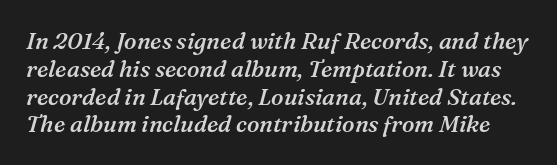
Q: Is the text bold? A: Semi-bold.
Q: Is the text italic (slanted)? A: Yes, it leans right by about 16 degrees.
Q: Is the text underlined? A: No.
Q: Is the spacing between letters normal or unusually wide? A: Normal.
